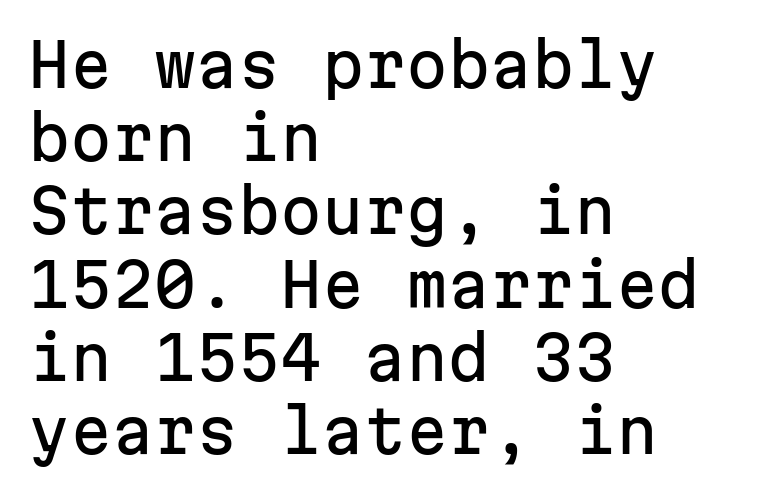
Short and long lines alike share a common starting point at left. The strip under each line holds only bare page. You could call the tracking neutral — neither tight nor loose. Notice how the stems are strictly vertical — no italics here. This rendering employs a face without finishing strokes, i.e., a sans-serif. Note the uniform advance width — an 'i' takes as much space as an 'm'.
